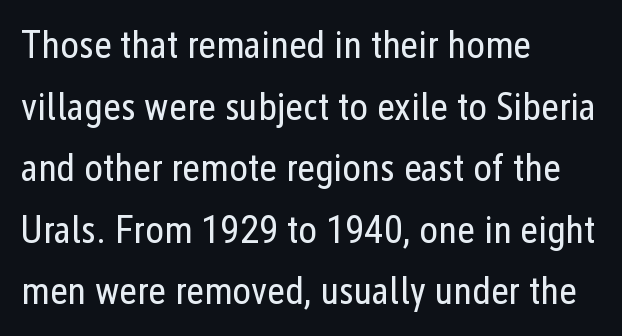
The image shows 39 px regular-weight, condensed sans-serif type, upright; set left-aligned, normal line spacing (1.58x), normal letter spacing, not underlined; low stroke contrast and a medium x-height.
